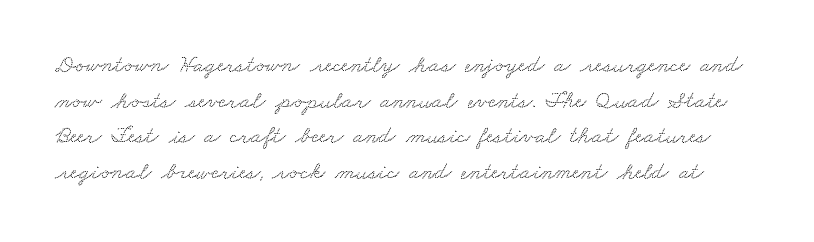
{"underline": "no", "line_spacing": "normal", "line_spacing_ratio": 1.48, "letter_spacing": "normal", "letter_spacing_em": 0.0, "glyph_px": 24}
